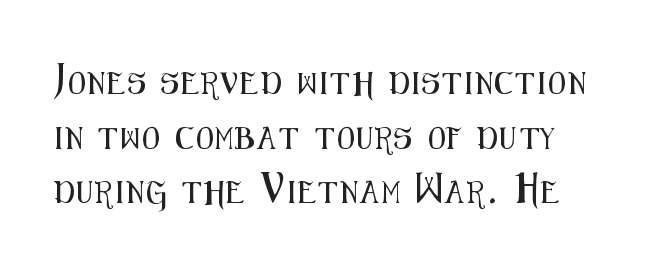
The image shows 22 px text type, upright; set loose line spacing (2.48x), not underlined.
